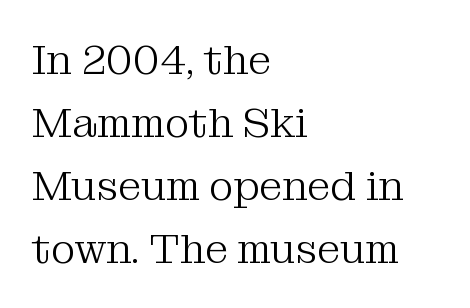
Q: Is the text bold? A: No.
Q: Is the text italic (slanted)? A: No, it is upright.
Q: Is the typeface a serif or a sans-serif typeface? A: Serif.
Q: Is the text underlined? A: No.
Q: How is the paragraph aligned? A: Left-aligned.
Q: Is the spacing between letters normal or unusually wide? A: Normal.
Q: Is the spacing between lines tight, normal or loose? A: Normal.
Q: Width (condensed, normal, or wide)? A: Normal.
Q: Stroke contrast? A: Medium.
Q: x-height? A: Medium.
Q: Monospaced? A: No.
